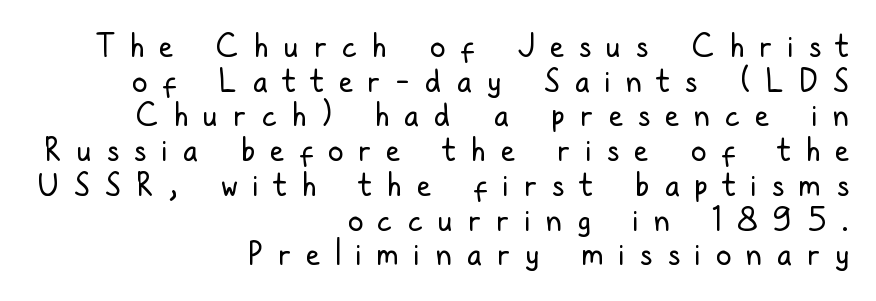
{"serif": "no", "italic": "no", "bold": "no", "weight": "regular", "width": "condensed", "stroke_contrast": "low", "x_height": "medium", "monospaced": "no", "underline": "no", "align": "right", "line_spacing": "tight", "line_spacing_ratio": 1.12, "letter_spacing": "wide", "letter_spacing_em": 0.49, "glyph_px": 31}
